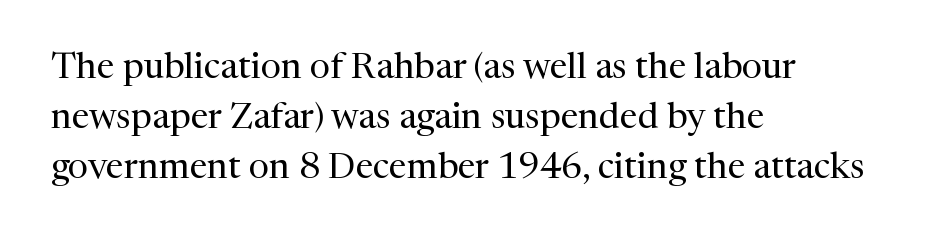
{"serif": "yes", "italic": "no", "bold": "no", "weight": "regular", "width": "normal", "stroke_contrast": "medium", "x_height": "medium", "monospaced": "no", "underline": "no", "align": "left", "line_spacing": "normal", "line_spacing_ratio": 1.39, "letter_spacing": "normal", "letter_spacing_em": 0.0, "glyph_px": 36}
